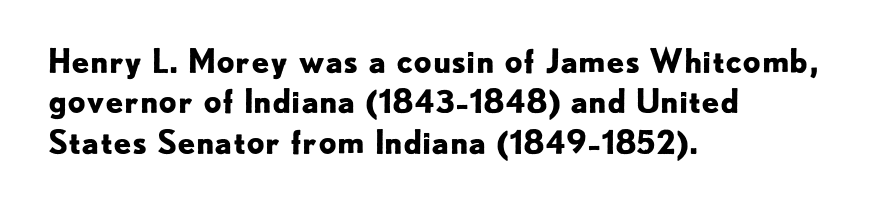
The image shows 32 px bold sans-serif type, upright; set left-aligned, normal line spacing (1.26x), normal letter spacing, not underlined; low stroke contrast and a small x-height.
